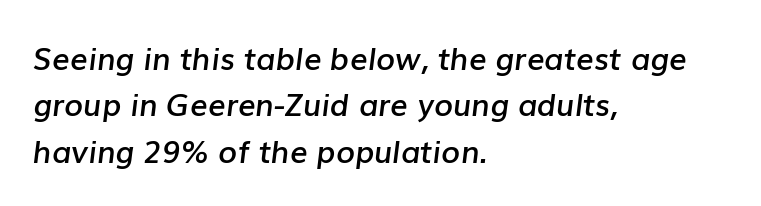
The image shows 31 px semibold type, italic (leaning right); set left-aligned, normal line spacing (1.5x), normal letter spacing, not underlined; low stroke contrast and a medium x-height.
